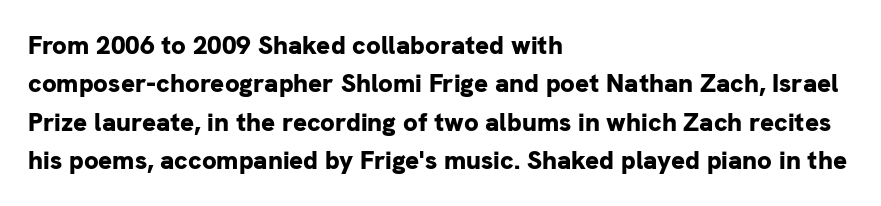
The image shows 26 px bold type, upright; set left-aligned, normal line spacing (1.48x), normal letter spacing, not underlined.
